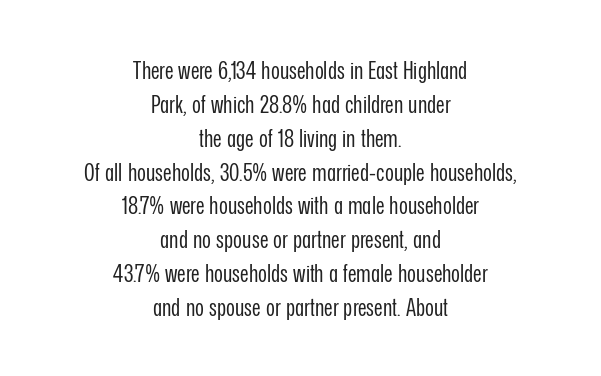
{"italic": "no", "bold": "no", "underline": "no", "align": "center", "line_spacing": "normal", "line_spacing_ratio": 1.41, "letter_spacing": "normal", "letter_spacing_em": 0.0, "glyph_px": 24}
